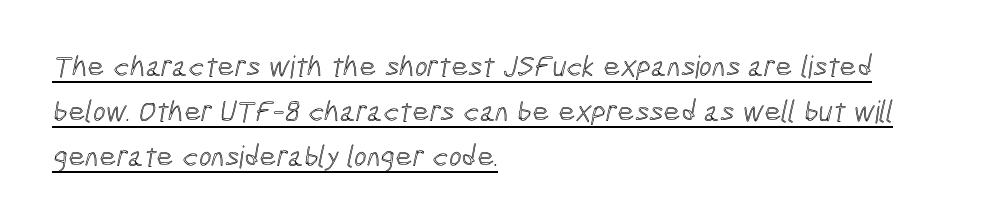
{"width": "condensed", "x_height": "medium", "monospaced": "no", "underline": "yes", "align": "left", "line_spacing": "normal", "line_spacing_ratio": 1.5, "letter_spacing": "normal", "letter_spacing_em": 0.0, "glyph_px": 30}
